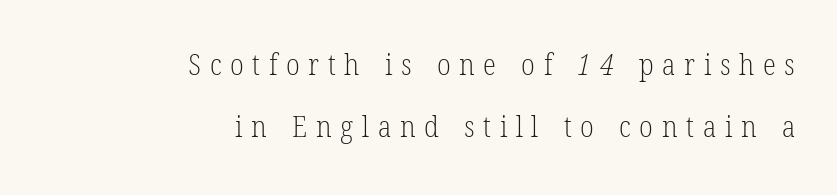
Spacing verdict: proportional, widths tailored to each character. This sample uses expanded letter spacing, leaving extra air between glyphs. The typeface chosen for these lines features serifs. Quick note: interline space is abundant. All the whitespace from short lines collects on the left. The string is rendered with underlining switched off.
